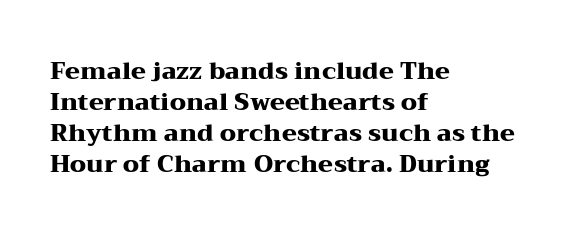
If you measured baseline to baseline, you'd find a middling distance. The specimen reads as upright at a glance. Glyph-to-glyph distance matches everyday printed text. Heavy, bold letterforms. Each row of text sits above clean, open space.
